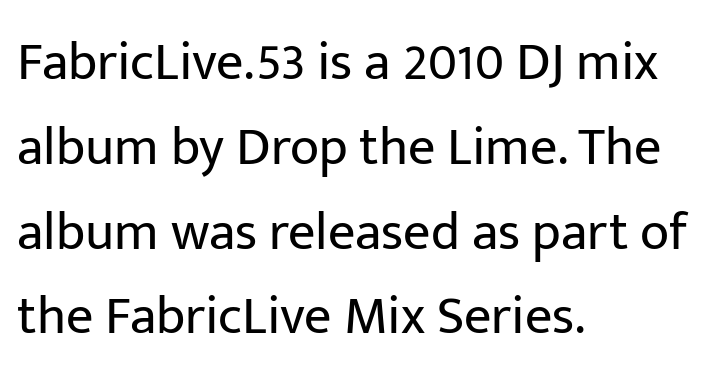
The image shows 54 px regular-weight sans-serif type, upright; set left-aligned, normal line spacing (1.57x), normal letter spacing, not underlined; low stroke contrast and a medium x-height.
